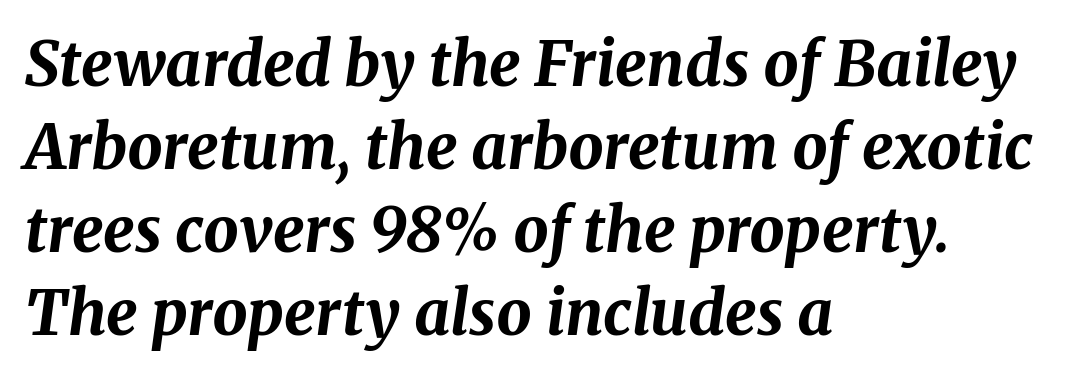
Q: Is the text bold? A: Yes.
Q: Is the text italic (slanted)? A: Yes, it leans right by about 8 degrees.
Q: Is the text underlined? A: No.
Q: How is the paragraph aligned? A: Left-aligned.
Q: Is the spacing between letters normal or unusually wide? A: Normal.
Q: Is the spacing between lines tight, normal or loose? A: Normal.
Q: Width (condensed, normal, or wide)? A: Normal.
Q: Stroke contrast? A: Medium.
Q: x-height? A: Medium.
Q: Monospaced? A: No.
